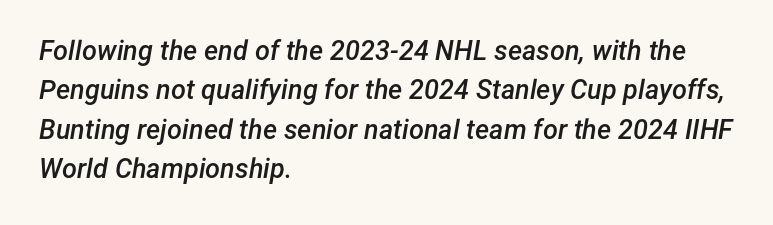
{"italic": "yes", "lean": "right", "slant_degrees": 12, "bold": "semi", "underline": "no", "align": "left", "line_spacing": "normal", "line_spacing_ratio": 1.46, "letter_spacing": "normal", "letter_spacing_em": 0.0, "glyph_px": 27}
